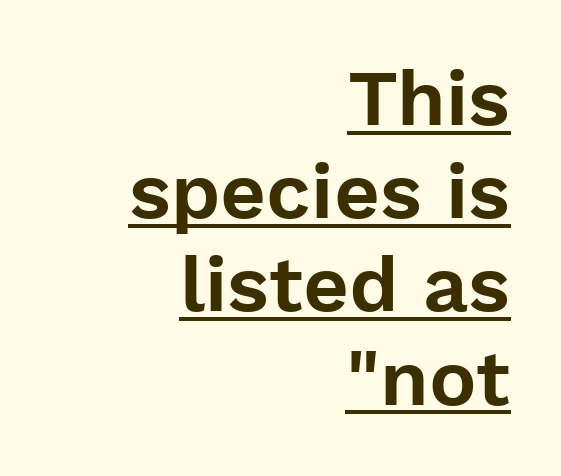
Q: Is the text italic (slanted)? A: No, it is upright.
Q: Is the typeface a serif or a sans-serif typeface? A: Sans-serif.
Q: Is the text underlined? A: Yes.
Q: How is the paragraph aligned? A: Right-aligned.
Q: Is the spacing between letters normal or unusually wide? A: Normal.
Q: Width (condensed, normal, or wide)? A: Normal.
Q: Stroke contrast? A: Low.
Q: x-height? A: Medium.
Q: Monospaced? A: No.
